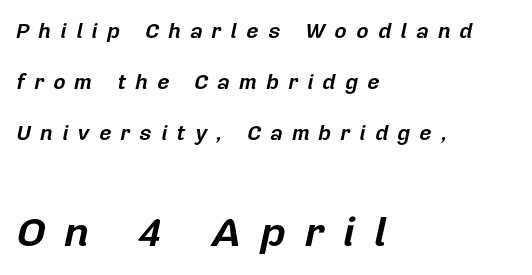
The image shows 42 px bold type, italic (leaning right); set left-aligned, loose line spacing (2.43x), unusually wide letter spacing (+0.45 em), not underlined; the second (bottom) block is 2.0x larger; low stroke contrast and a medium x-height.
